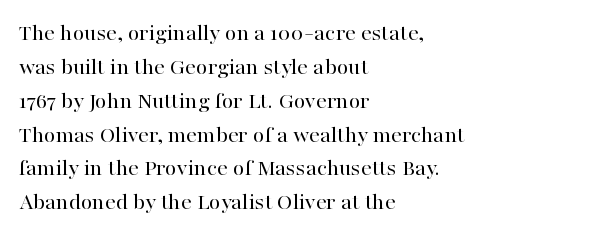
Decoration check: the copy has no underline. Teacher's note: observe the even left margin — that is flush-left alignment. Interline gaps are of average width in this sample. No chunkiness to these letters — they're not bold. These lines were composed using upright roman letters.
